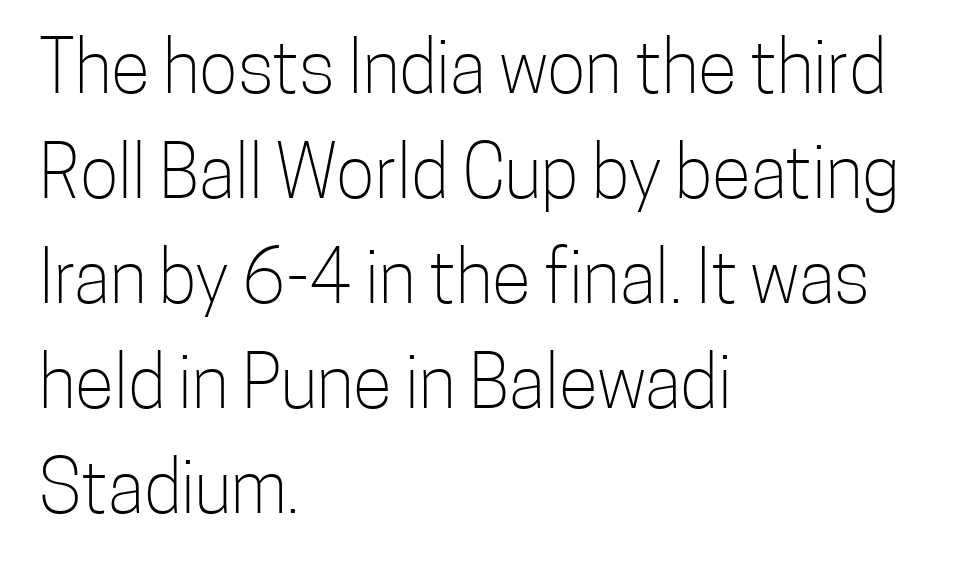
Honestly, the letter spacing is just normal — you wouldn't notice it. The letters advance in unequal steps, a hallmark of proportional type. Rendered with straight, roman letterforms. These lines sit exactly where default settings would place them.
